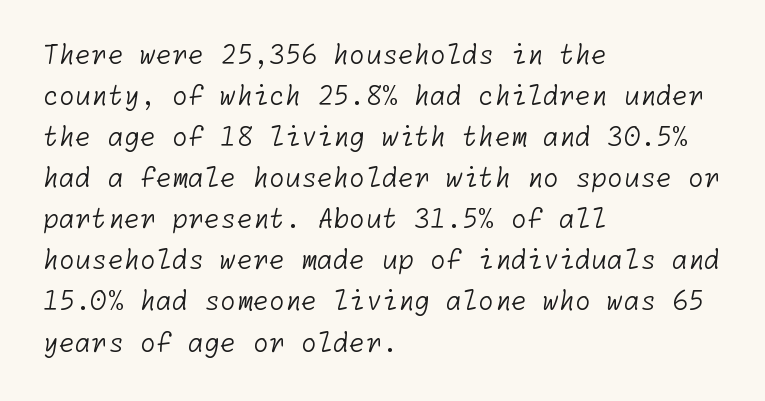
The image shows 26 px text type; set left-aligned, normal line spacing (1.58x), normal letter spacing, not underlined.
